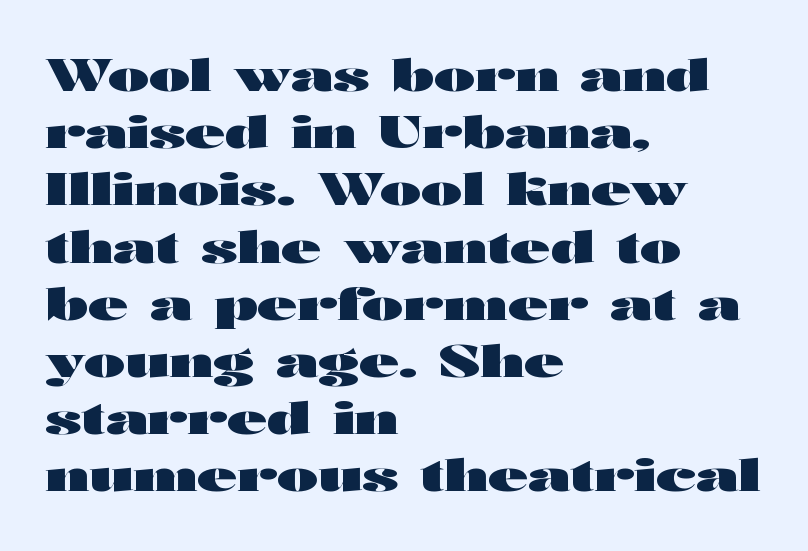
One glance says typical: line gaps are just what's usual. Ascenders rise straight up at ninety degrees. Proportional: the letters do not fall into vertical columns. This is heavy type, rendered in bold.
